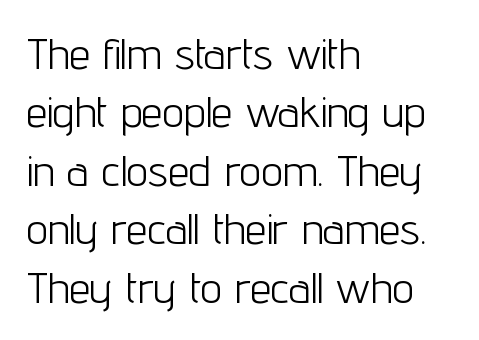
{"serif": "no", "italic": "no", "bold": "no", "weight": "light", "width": "condensed", "stroke_contrast": "low", "x_height": "medium", "monospaced": "no", "underline": "no", "align": "left", "line_spacing": "normal", "line_spacing_ratio": 1.36, "letter_spacing": "normal", "letter_spacing_em": 0.0, "glyph_px": 43}
